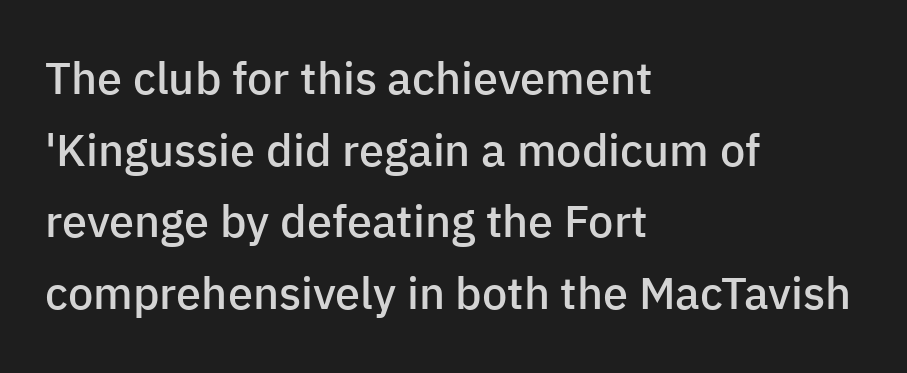
Q: Is the text bold? A: Semi-bold.
Q: Is the text italic (slanted)? A: No, it is upright.
Q: Is the typeface a serif or a sans-serif typeface? A: Sans-serif.
Q: Is the text underlined? A: No.
Q: How is the paragraph aligned? A: Left-aligned.
Q: Is the spacing between letters normal or unusually wide? A: Normal.
Q: Is the spacing between lines tight, normal or loose? A: Normal.
Q: Width (condensed, normal, or wide)? A: Normal.
Q: Stroke contrast? A: Low.
Q: x-height? A: Medium.
Q: Monospaced? A: No.
